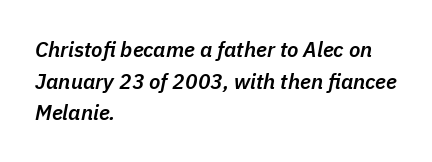
{"italic": "yes", "lean": "right", "slant_degrees": 11, "bold": "semi", "underline": "no", "align": "left", "line_spacing": "normal", "line_spacing_ratio": 1.51, "letter_spacing": "normal", "letter_spacing_em": 0.0, "glyph_px": 21}
